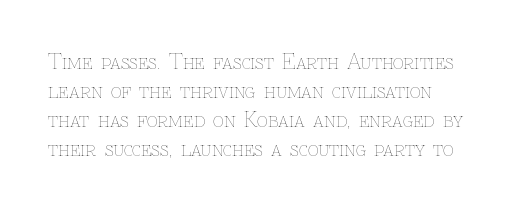
{"italic": "no", "bold": "no", "underline": "no", "line_spacing": "normal", "line_spacing_ratio": 1.38, "letter_spacing": "normal", "letter_spacing_em": 0.0, "glyph_px": 21}
